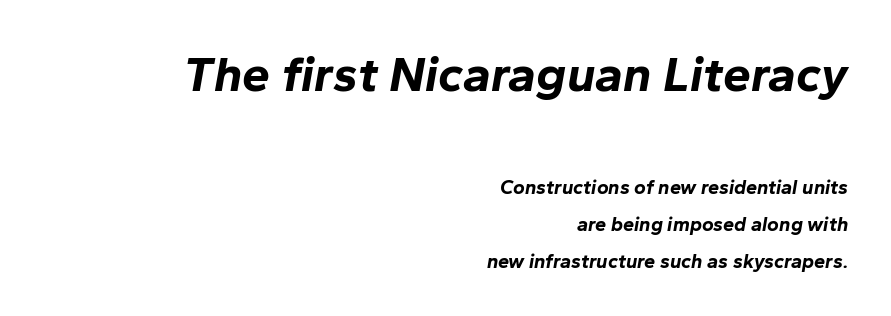
Q: Is the text bold? A: Yes.
Q: Is the text italic (slanted)? A: Yes, it leans right by about 10 degrees.
Q: Is the text underlined? A: No.
Q: How is the paragraph aligned? A: Right-aligned.
Q: Is the spacing between letters normal or unusually wide? A: Normal.
Q: Which block of text is set in a larger size, the first (top) or the second (bottom)? A: The first (top) one.
Q: Width (condensed, normal, or wide)? A: Normal.
Q: Stroke contrast? A: Low.
Q: x-height? A: Medium.
Q: Monospaced? A: No.
